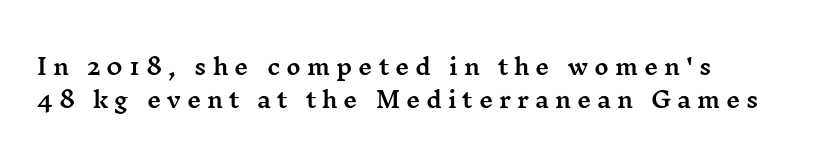
Q: Is the text italic (slanted)? A: No, it is upright.
Q: Is the text underlined? A: No.
Q: How is the paragraph aligned? A: Left-aligned.
Q: Is the spacing between letters normal or unusually wide? A: Unusually wide.
Q: Is the spacing between lines tight, normal or loose? A: Normal.
